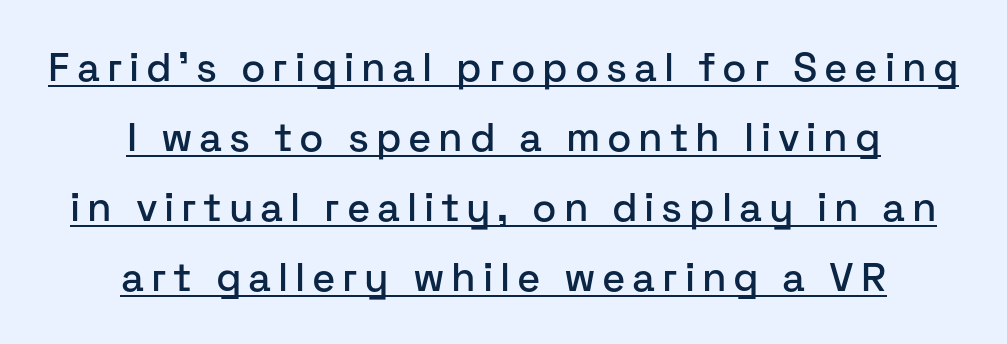
Think of a printed novel: that variable character pitch is what you see here. Every word sits above its own underline. The specimen reads as upright at a glance. Short and long lines alike share a common midpoint. The rendering shows plain stroke endings on the letterforms — a sans-serif design.
